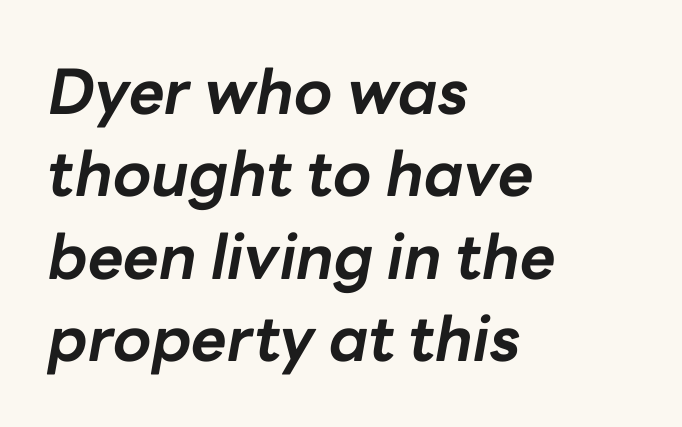
Q: Is the text bold? A: Yes.
Q: Is the text italic (slanted)? A: Yes, it leans right by about 10 degrees.
Q: Is the text underlined? A: No.
Q: How is the paragraph aligned? A: Left-aligned.
Q: Is the spacing between letters normal or unusually wide? A: Normal.
Q: Is the spacing between lines tight, normal or loose? A: Normal.
Q: Width (condensed, normal, or wide)? A: Normal.
Q: Stroke contrast? A: Low.
Q: x-height? A: Medium.
Q: Monospaced? A: No.
